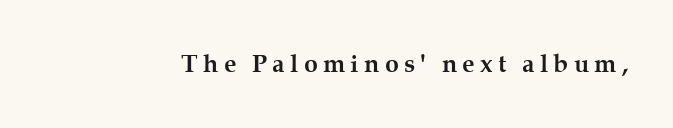
Q: Is the text bold? A: Yes.
Q: Is the text italic (slanted)? A: No, it is upright.
Q: Is the text underlined? A: No.
Q: Is the spacing between letters normal or unusually wide? A: Unusually wide.
